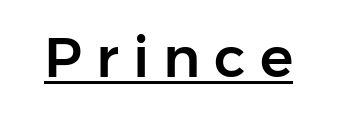
Here the glyphs are tracked loosely, breaking word shapes into spaced letters. Each letter keeps its own natural width here, so spacing adapts to shape. Quick note: not italic, upright. In terms of letterform style, serifs are entirely absent. A continuous stroke trails under the words, as in a hyperlink.
